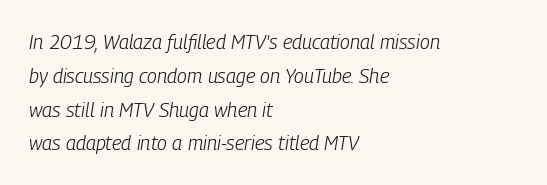
The image shows 20 px text type, italic (leaning right); set left-aligned, normal line spacing (1.69x), normal letter spacing, not underlined.
